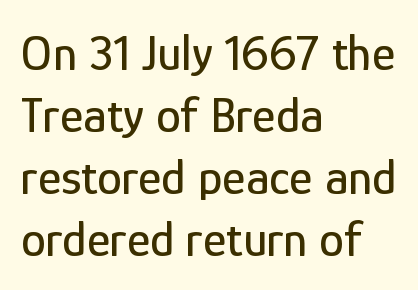
Q: Is the text italic (slanted)? A: No, it is upright.
Q: Is the typeface a serif or a sans-serif typeface? A: Sans-serif.
Q: Is the text underlined? A: No.
Q: How is the paragraph aligned? A: Left-aligned.
Q: Is the spacing between letters normal or unusually wide? A: Normal.
Q: Width (condensed, normal, or wide)? A: Condensed.
Q: Stroke contrast? A: Low.
Q: x-height? A: Medium.
Q: Monospaced? A: No.
